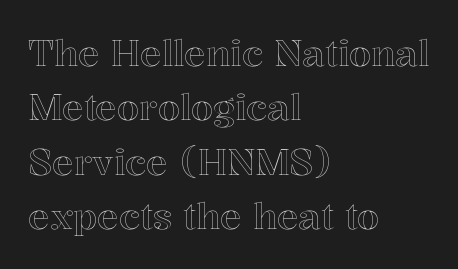
Q: Is the text italic (slanted)? A: No, it is upright.
Q: Is the text underlined? A: No.
Q: How is the paragraph aligned? A: Left-aligned.
Q: Is the spacing between letters normal or unusually wide? A: Normal.
Q: Is the spacing between lines tight, normal or loose? A: Normal.
Q: Width (condensed, normal, or wide)? A: Normal.
Q: x-height? A: Medium.
Q: Monospaced? A: No.
